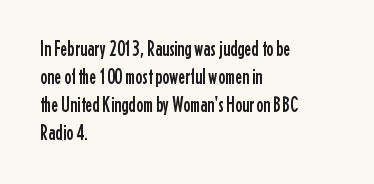
The image shows 21 px text type, upright; set left-aligned, normal line spacing (1.34x), normal letter spacing, not underlined.
